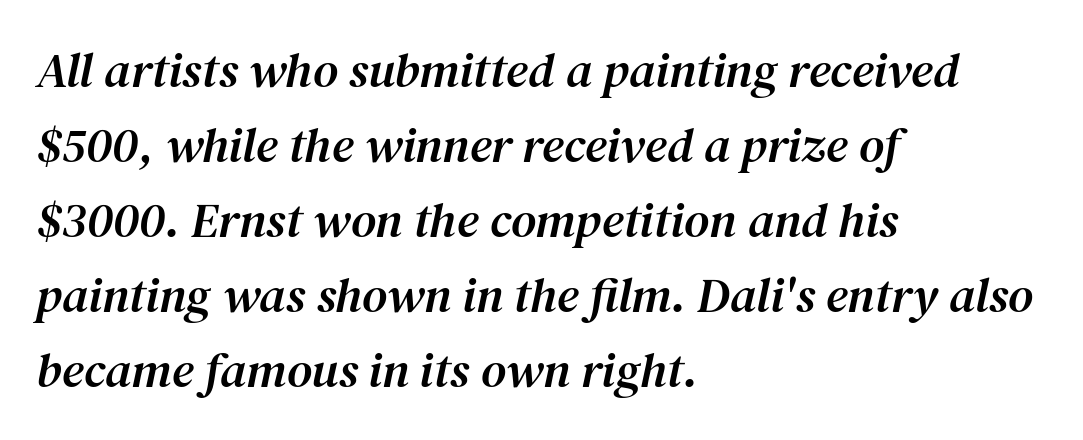
Between one letter and the next there's only the usual sliver of space. The rendering uses a moderate line-height, typical for paragraphs. The rendering uses natural spacing where letterforms have individual widths. Horizontally, the lines are justified to the leading edge only.
